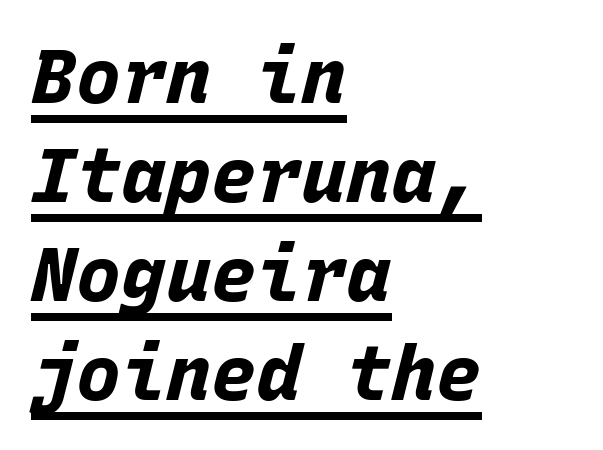
This sample uses an oblique cut, with every glyph tilted off the vertical. Each letter, wide or thin by design, is forced into the same width here. The passage is arranged the way most books set body copy — flush left. Weight: bold. Vertical spacing — default. Letter spacing: default.
